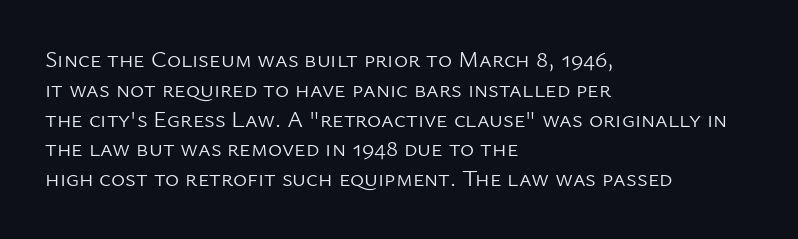
{"italic": "no", "bold": "no", "underline": "no", "align": "left", "line_spacing_ratio": 1.24, "letter_spacing": "normal", "letter_spacing_em": 0.0, "glyph_px": 24}
